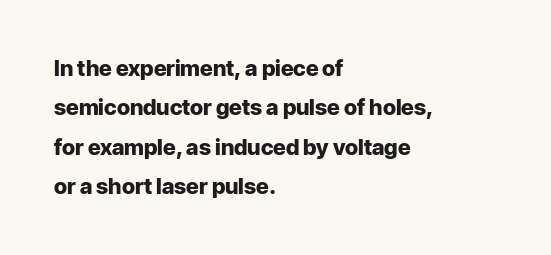
Q: Is the text bold? A: Yes.
Q: Is the text italic (slanted)? A: No, it is upright.
Q: Is the text underlined? A: No.
Q: How is the paragraph aligned? A: Left-aligned.
Q: Is the spacing between letters normal or unusually wide? A: Normal.
